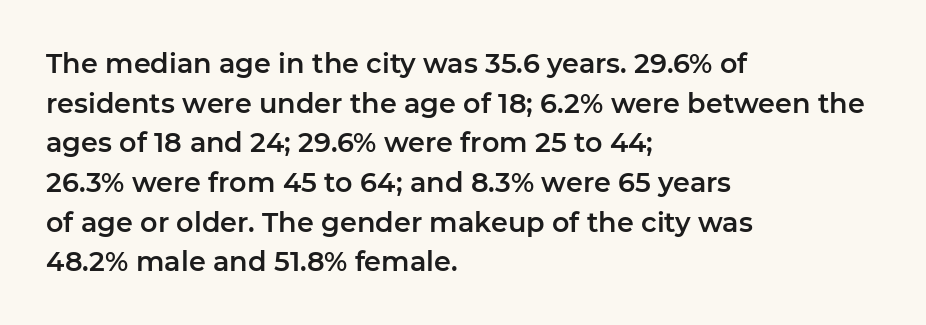
The image shows 27 px text type, upright; set left-aligned, normal line spacing (1.47x), normal letter spacing, not underlined.
